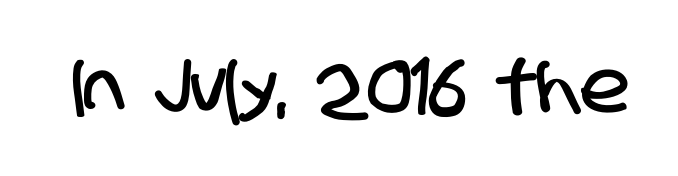
Q: Is the typeface a serif or a sans-serif typeface? A: Sans-serif.
Q: Is the text underlined? A: No.
Q: Is the spacing between letters normal or unusually wide? A: Normal.
Q: Width (condensed, normal, or wide)? A: Condensed.
Q: Stroke contrast? A: Low.
Q: x-height? A: Large.
Q: Monospaced? A: No.
